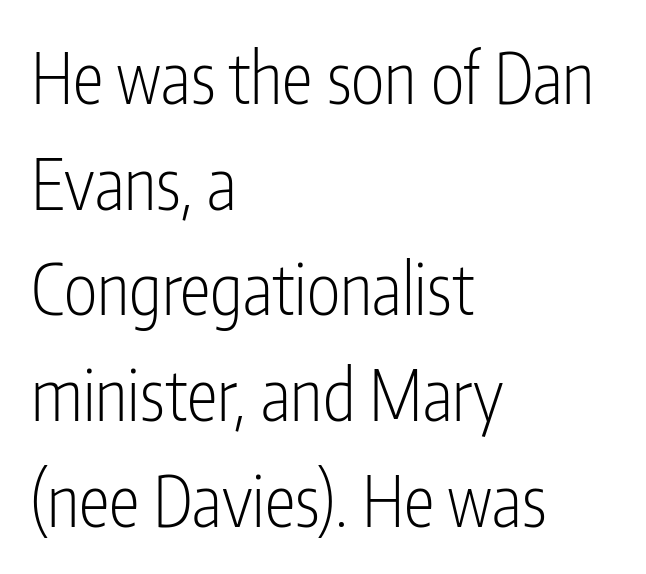
The image shows 70 px light, condensed sans-serif type, upright; set left-aligned, normal line spacing (1.51x), normal letter spacing, not underlined; low stroke contrast and a medium x-height.
